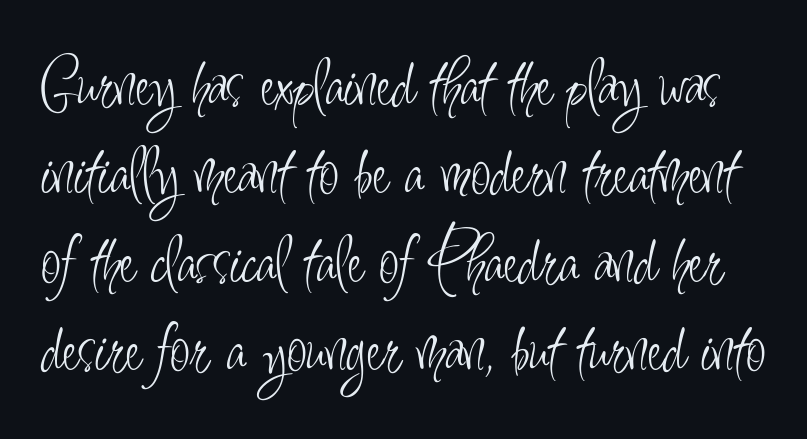
Q: Is the text bold? A: No.
Q: Is the typeface a serif or a sans-serif typeface? A: Sans-serif.
Q: Is the text underlined? A: No.
Q: Is the spacing between letters normal or unusually wide? A: Normal.
Q: Width (condensed, normal, or wide)? A: Condensed.
Q: Stroke contrast? A: Low.
Q: x-height? A: Small.
Q: Monospaced? A: No.
